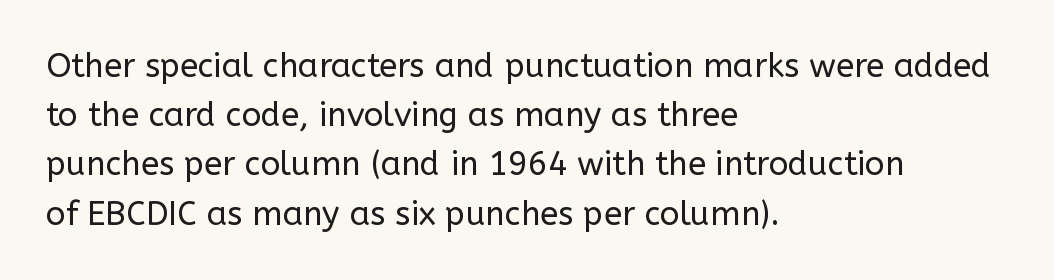
Q: Is the text bold? A: No.
Q: Is the text italic (slanted)? A: No, it is upright.
Q: Is the typeface a serif or a sans-serif typeface? A: Sans-serif.
Q: Is the text underlined? A: No.
Q: How is the paragraph aligned? A: Left-aligned.
Q: Is the spacing between letters normal or unusually wide? A: Normal.
Q: Is the spacing between lines tight, normal or loose? A: Normal.
Q: Width (condensed, normal, or wide)? A: Normal.
Q: Stroke contrast? A: Low.
Q: x-height? A: Medium.
Q: Monospaced? A: No.
